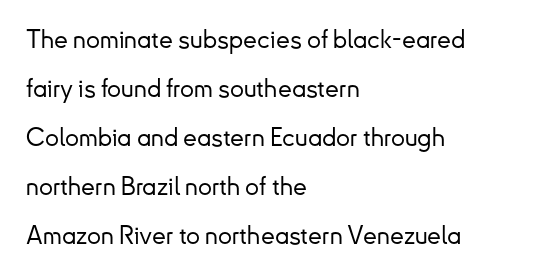
{"italic": "no", "underline": "no", "align": "left", "line_spacing": "loose", "line_spacing_ratio": 1.96, "letter_spacing": "normal", "letter_spacing_em": 0.0, "glyph_px": 25}
